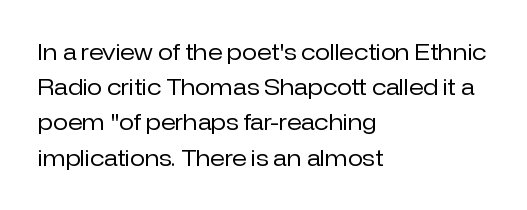
A quiet, ordinary-to-light weight characterises the typeface. Default kerning and tracking; the words read as compact shapes. These lines stack with their left ends in a neat column. The leading is moderate, giving the passage an even texture.
